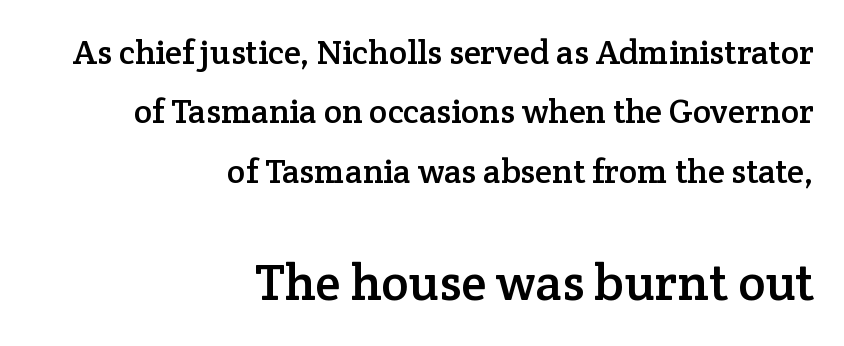
Nope, not italic — everything's standing straight. Two sizes are in play, and the larger belongs to the second block. What stands out about the letter spacing? Nothing — it is the standard amount. A student would call this right alignment; a typographer would say flush right, rag left.
